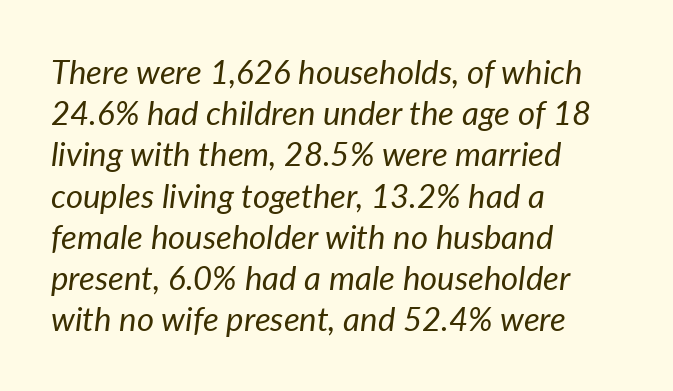
{"italic": "yes", "lean": "right", "slant_degrees": 7, "bold": "no", "weight": "regular", "width": "normal", "stroke_contrast": "low", "x_height": "medium", "monospaced": "no", "underline": "no", "align": "left", "line_spacing": "normal", "line_spacing_ratio": 1.25, "letter_spacing": "normal", "letter_spacing_em": 0.0, "glyph_px": 33}
